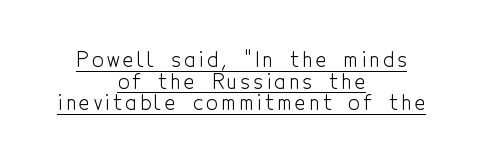
The strokes carry an ordinary text weight at most. Quick note: underline on. Caption: multi-line text, centered on the measure. Vertically, the passage feels compressed, each row crowding the next. The letters stand straight up with perfectly vertical stems.
